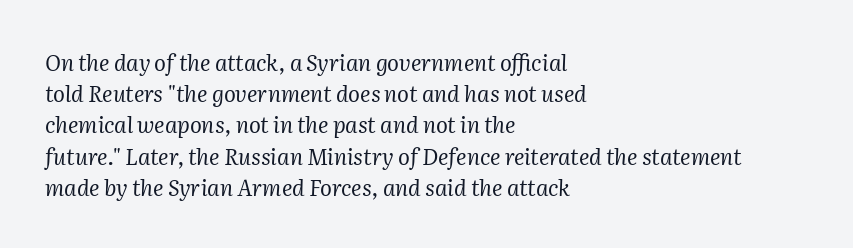
{"italic": "yes", "lean": "right", "slant_degrees": 2, "bold": "no", "underline": "no", "align": "left", "line_spacing": "normal", "line_spacing_ratio": 1.42, "letter_spacing": "normal", "letter_spacing_em": 0.0, "glyph_px": 22}
